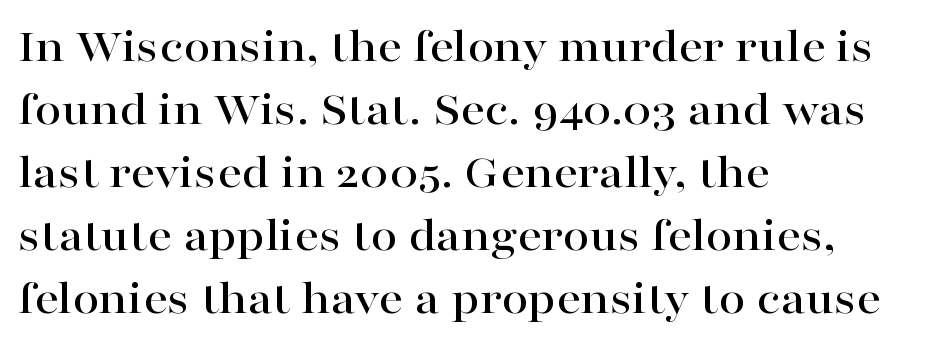
The image shows 48 px wide serif type, upright; set left-aligned, normal line spacing (1.31x), normal letter spacing, not underlined; high stroke contrast and a medium x-height.
